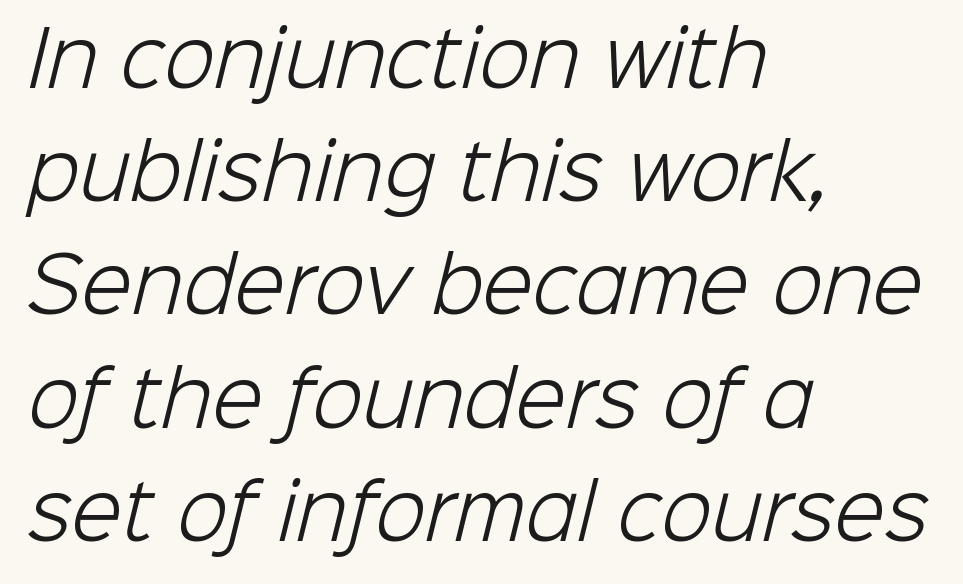
{"serif": "no", "bold": "no", "weight": "light", "width": "normal", "stroke_contrast": "low", "x_height": "medium", "monospaced": "no", "underline": "no", "align": "left", "line_spacing": "normal", "line_spacing_ratio": 1.53, "letter_spacing": "normal", "letter_spacing_em": 0.0, "glyph_px": 74}
